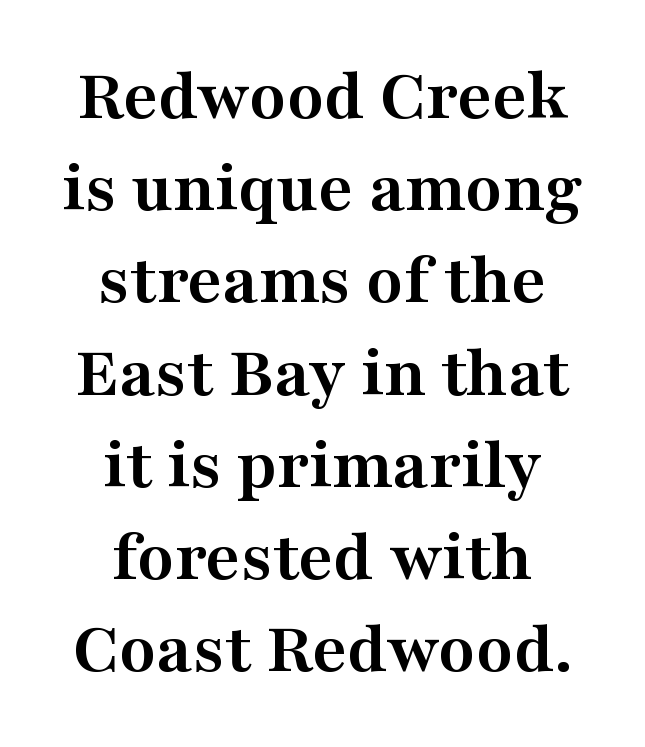
Serifs: yes, visible at the terminals of the letterforms. Notice how the stems are strictly vertical — no italics here. The words here are not underlined. Words appear dense and cohesive because spacing is normal. Weight check: bold — yes, fully. Do the characters align in a grid? No, the font is proportional.
